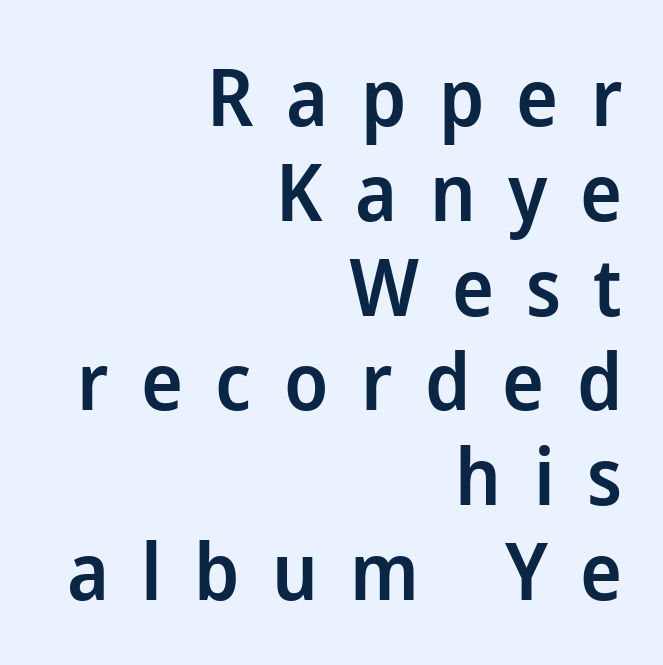
Tracking value appears strongly positive — letters spread wide. Posture: straight, roman, zero tilt. Caption: semibold face, moderately heavy strokes. Grotesque or geometric, the face here clearly has no serifs. One-word summary of the alignment: right.
